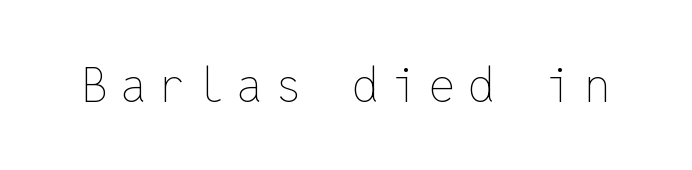
{"italic": "no", "bold": "no", "weight": "thin", "width": "normal", "stroke_contrast": "low", "x_height": "medium", "monospaced": "yes", "underline": "no", "letter_spacing": "wide", "letter_spacing_em": 0.26, "glyph_px": 47}
